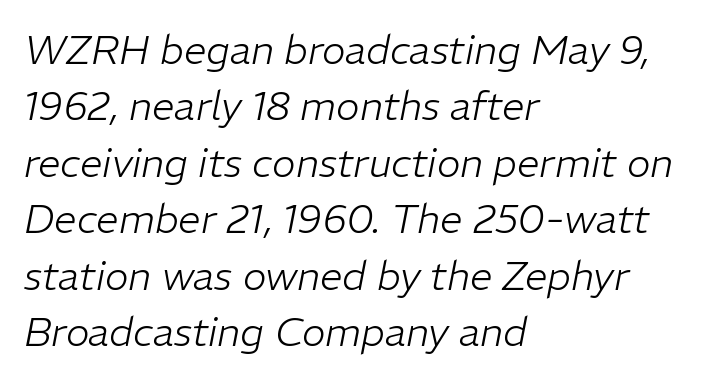
The image shows 40 px light type, italic (leaning right); set left-aligned, normal line spacing (1.41x), normal letter spacing, not underlined; low stroke contrast and a medium x-height.
